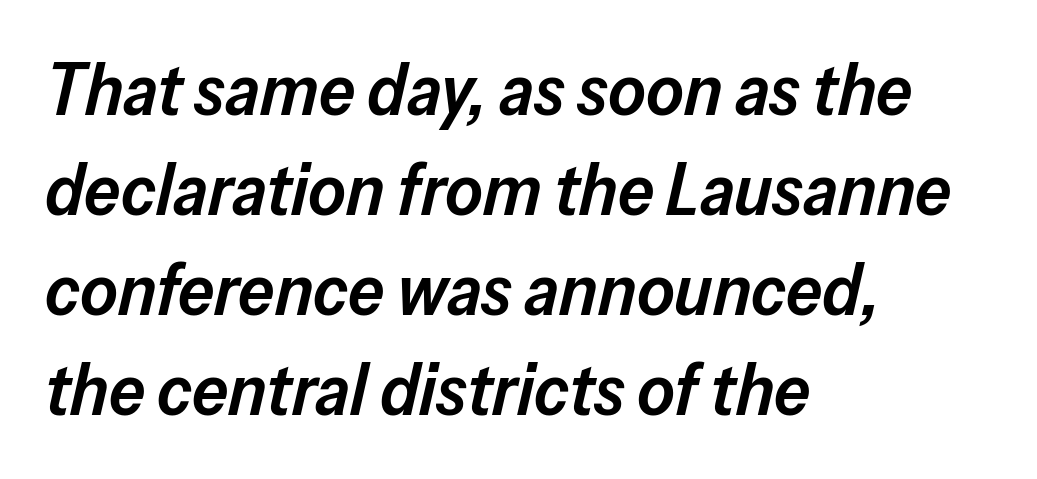
{"italic": "yes", "lean": "right", "slant_degrees": 13, "bold": "semi", "weight": "semibold", "width": "normal", "stroke_contrast": "low", "x_height": "medium", "monospaced": "no", "underline": "no", "align": "left", "line_spacing": "normal", "line_spacing_ratio": 1.39, "letter_spacing": "normal", "letter_spacing_em": 0.0, "glyph_px": 72}
